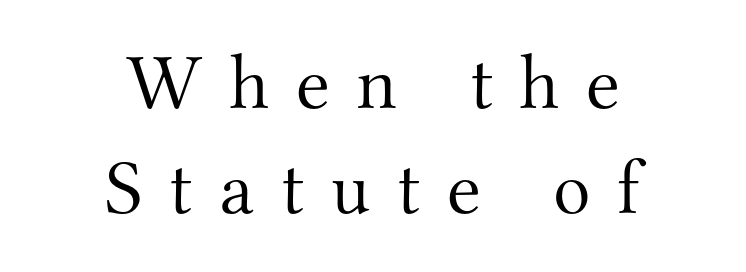
The image shows 78 px light serif type, upright; set centered, normal line spacing (1.35x), unusually wide letter spacing (+0.34 em), not underlined; medium stroke contrast and a small x-height.
